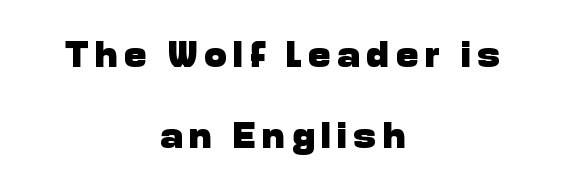
{"serif": "no", "italic": "no", "bold": "yes", "weight": "heavy", "width": "normal", "stroke_contrast": "low", "x_height": "medium", "monospaced": "no", "underline": "no", "align": "center", "line_spacing": "loose", "line_spacing_ratio": 2.19, "glyph_px": 37}
